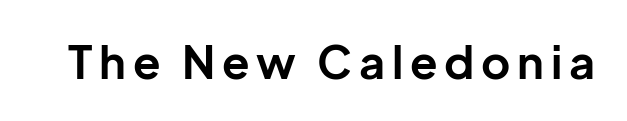
The image shows 45 px bold sans-serif type, upright; set not underlined; low stroke contrast and a medium x-height.
